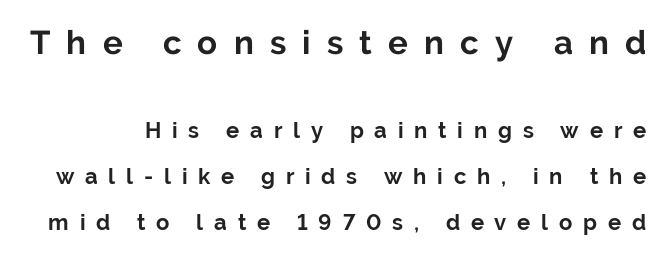
Spacing verdict: proportional, widths tailored to each character. As a designer I'd log this as weight 700, bold. In terms of letterform style, serifs are entirely absent. The typography opts for an upright posture over an oblique one. Quick note: underline off. How would I describe the line gaps? Wide and relaxed.
